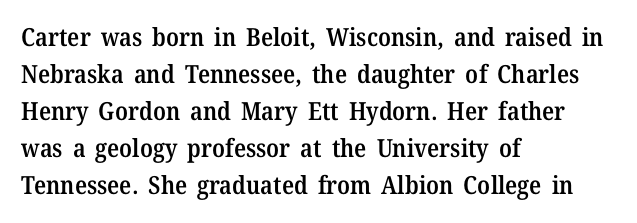
The image shows 25 px text type, upright; set left-aligned, normal line spacing (1.48x), normal letter spacing, not underlined.
